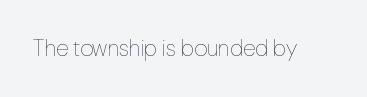
Q: Is the text bold? A: No.
Q: Is the text italic (slanted)? A: No, it is upright.
Q: Is the text underlined? A: No.
Q: Is the spacing between letters normal or unusually wide? A: Normal.
